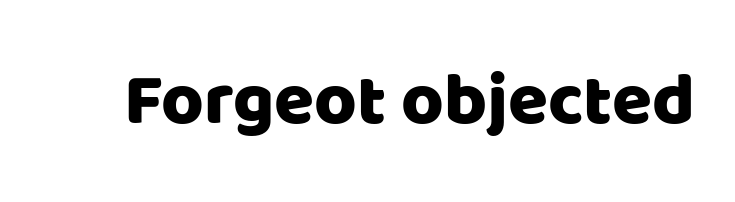
Q: Is the text italic (slanted)? A: No, it is upright.
Q: Is the typeface a serif or a sans-serif typeface? A: Sans-serif.
Q: Is the text underlined? A: No.
Q: Is the spacing between letters normal or unusually wide? A: Normal.
Q: Width (condensed, normal, or wide)? A: Normal.
Q: Stroke contrast? A: Low.
Q: x-height? A: Large.
Q: Monospaced? A: No.
